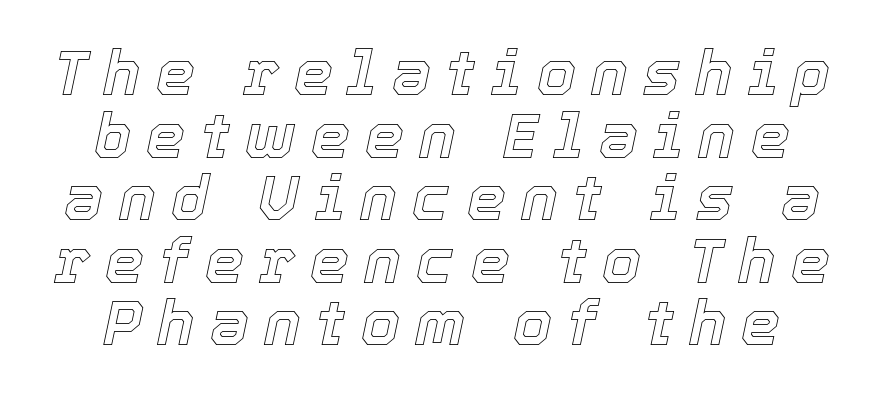
Quick note: interline space is minimal. These lines are rendered in a variable-pitch font. Bare-footed words on every line. Looking at the ascenders, they clearly lean. Students, note that the glyphs here are deliberately spaced far apart.
